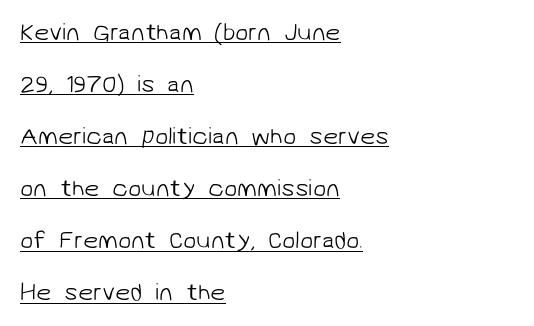
{"bold": "no", "underline": "yes", "align": "left", "line_spacing": "loose", "line_spacing_ratio": 2.17, "letter_spacing": "normal", "letter_spacing_em": 0.0, "glyph_px": 24}
